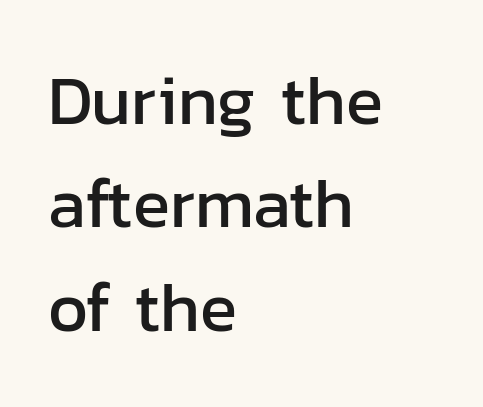
Q: Is the text italic (slanted)? A: No, it is upright.
Q: Is the typeface a serif or a sans-serif typeface? A: Sans-serif.
Q: Is the text underlined? A: No.
Q: How is the paragraph aligned? A: Left-aligned.
Q: Is the spacing between letters normal or unusually wide? A: Normal.
Q: Is the spacing between lines tight, normal or loose? A: Normal.
Q: Width (condensed, normal, or wide)? A: Normal.
Q: Stroke contrast? A: Low.
Q: x-height? A: Medium.
Q: Monospaced? A: No.
